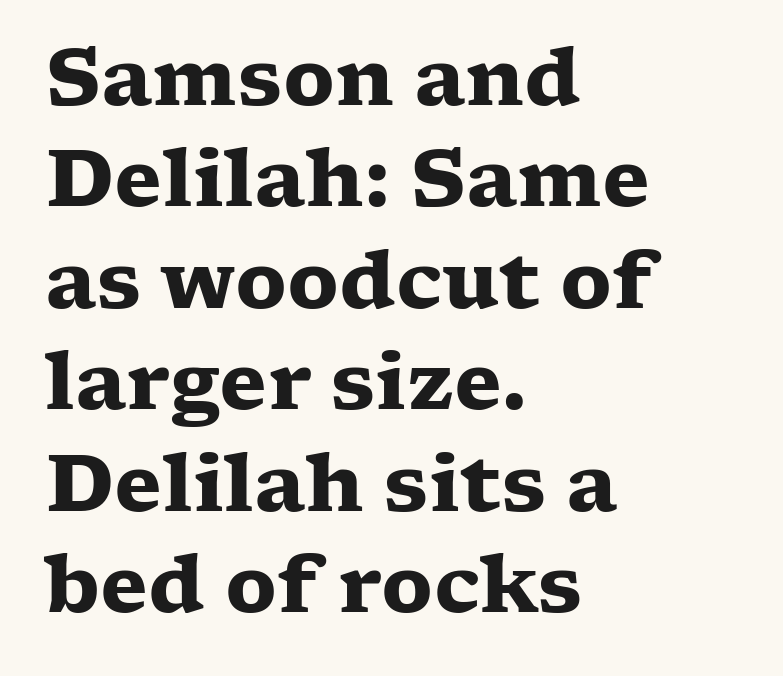
The image shows 78 px heavy, wide serif type, upright; set left-aligned, normal line spacing (1.3x), normal letter spacing, not underlined; low stroke contrast and a medium x-height.
